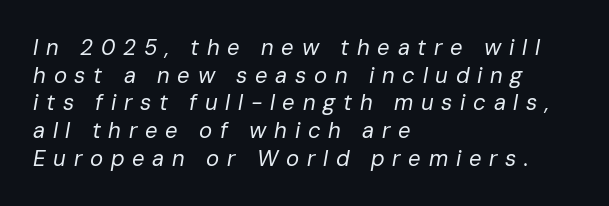
The image shows 22 px text type, italic (leaning right); set left-aligned, normal line spacing (1.26x), unusually wide letter spacing (+0.35 em), not underlined.
